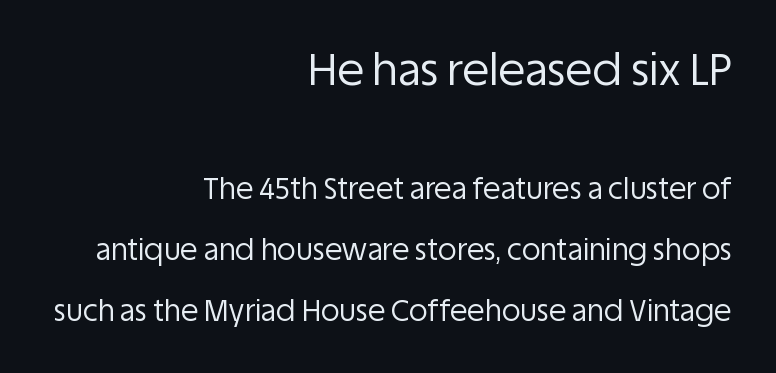
The type is set solid horizontally, with unmodified tracking. The first block has been scaled up relative to the second. No letter is thick-stroked: the sample isn't bold. Underline: absent. The compositor pushed each line to the right boundary.
